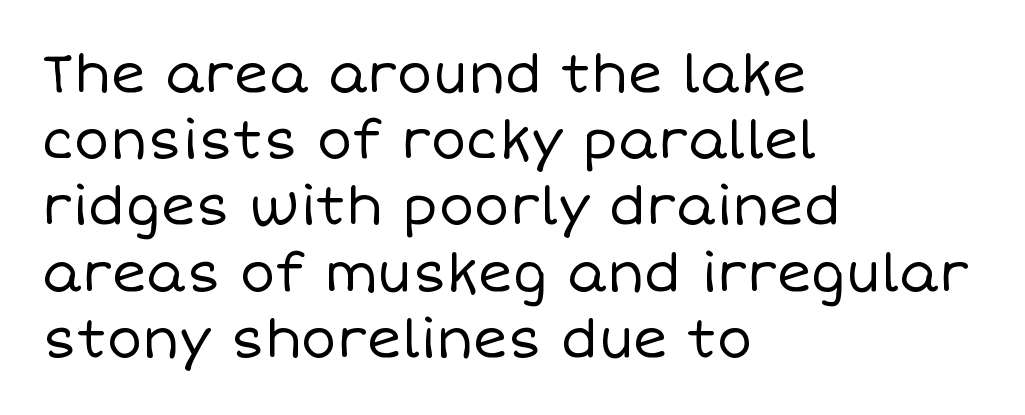
The image shows 53 px regular-weight type, upright; set left-aligned, normal line spacing (1.25x), normal letter spacing, not underlined; low stroke contrast and a large x-height.
